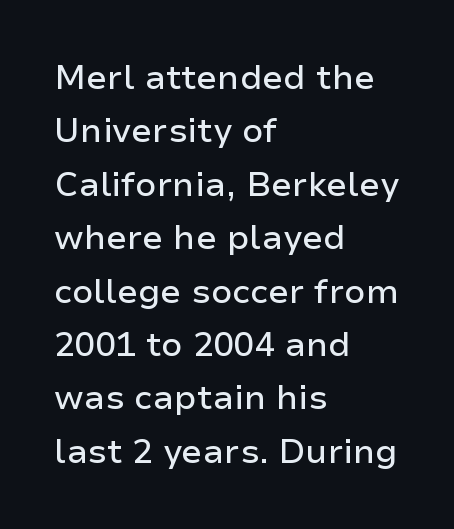
Q: Is the text italic (slanted)? A: No, it is upright.
Q: Is the typeface a serif or a sans-serif typeface? A: Sans-serif.
Q: Is the text underlined? A: No.
Q: How is the paragraph aligned? A: Left-aligned.
Q: Is the spacing between letters normal or unusually wide? A: Normal.
Q: Is the spacing between lines tight, normal or loose? A: Normal.
Q: Width (condensed, normal, or wide)? A: Normal.
Q: Stroke contrast? A: Low.
Q: x-height? A: Medium.
Q: Monospaced? A: No.
